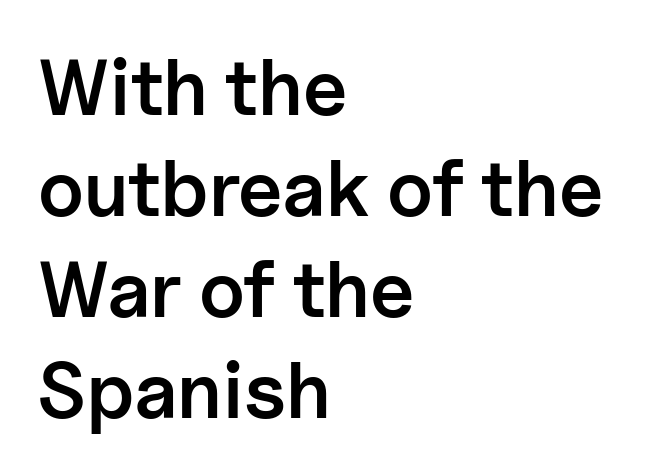
The image shows 79 px semibold sans-serif type, upright; set left-aligned, normal line spacing (1.28x), normal letter spacing, not underlined; low stroke contrast and a medium x-height.
